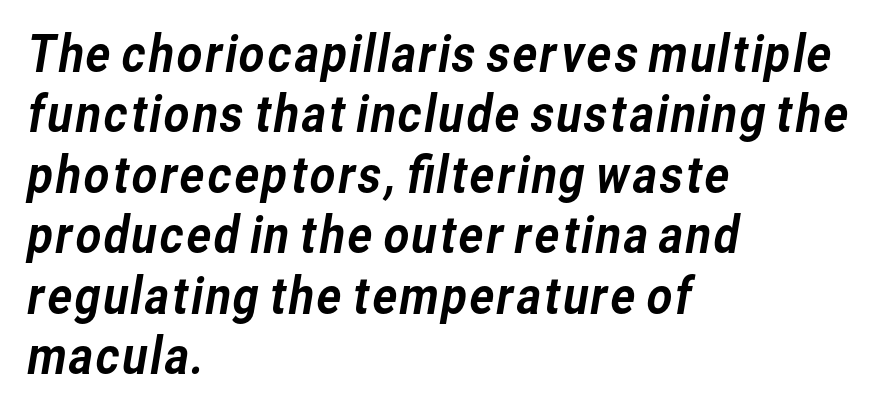
{"serif": "no", "width": "normal", "stroke_contrast": "low", "x_height": "medium", "monospaced": "no", "underline": "no", "align": "left", "line_spacing_ratio": 1.21, "letter_spacing": "normal", "letter_spacing_em": 0.0, "glyph_px": 50}
